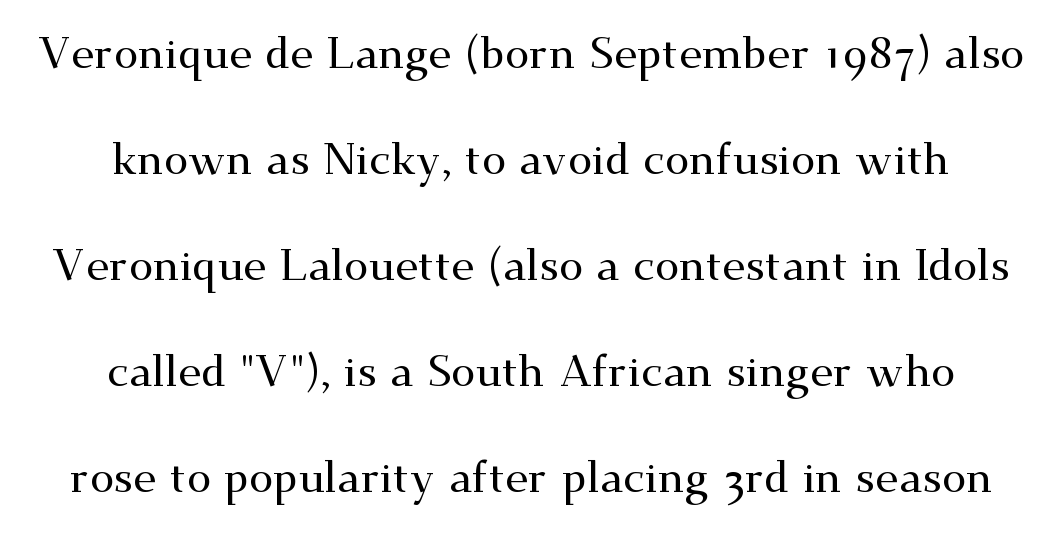
Quick note: underline off. This sample trades compactness for vertical openness between lines. Yep, those are serifs on the letters. The letters stand upright; this is a roman face. The type is set solid horizontally, with unmodified tracking.
